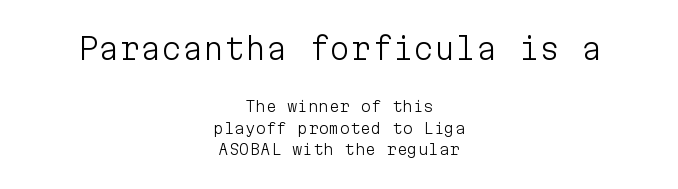
{"serif": "no", "italic": "no", "bold": "no", "weight": "light", "width": "normal", "stroke_contrast": "low", "x_height": "medium", "monospaced": "yes", "underline": "no", "align": "center", "line_spacing": "normal", "line_spacing_ratio": 1.44, "letter_spacing": "normal", "letter_spacing_em": 0.0, "larger_block": "first", "size_ratio": 2.0, "glyph_px": 30}
